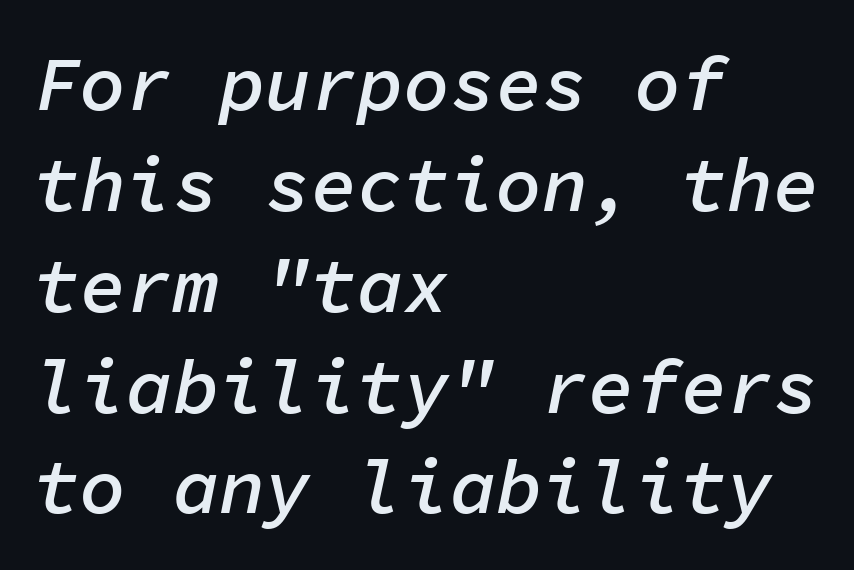
Fixed-width glyphs throughout — classic coding-font behaviour. Letter spacing: default. Is the type slanted? Yes — the strokes lean at a clear angle. The passage shown is semibold, sitting just below true bold. Casual observation: everything's shoved over to the left. Has an underline been added? It has not.
